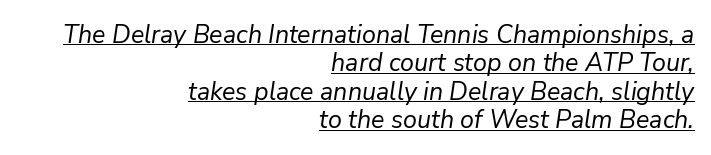
Q: Is the text bold? A: No.
Q: Is the text italic (slanted)? A: Yes, it leans right by about 9 degrees.
Q: Is the text underlined? A: Yes.
Q: How is the paragraph aligned? A: Right-aligned.
Q: Is the spacing between letters normal or unusually wide? A: Normal.
Q: Is the spacing between lines tight, normal or loose? A: Tight.
